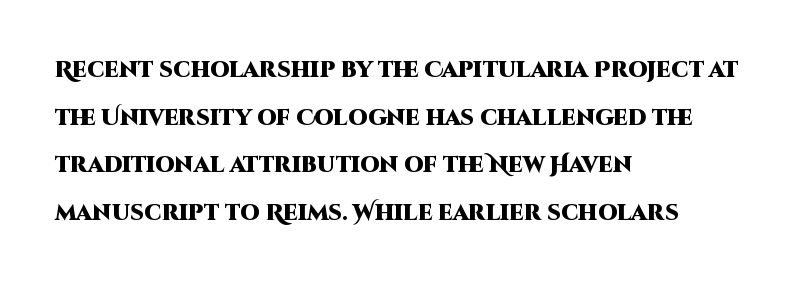
Emphasis by weight is at full strength: bold. The passage shown has conventional tracking throughout. Every row of glyphs begins at an identical x-position on the left. If you drew a line through each stem, it would be perfectly vertical. Reading down the column, the eye jumps a long way to each next line.
